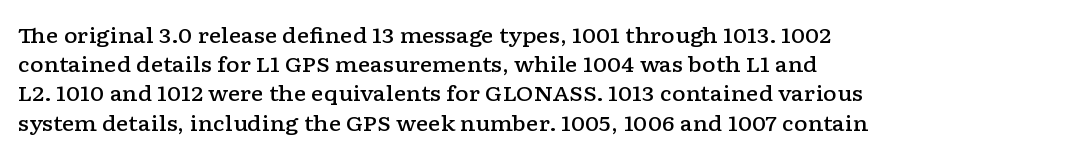
Q: Is the text bold? A: Semi-bold.
Q: Is the text italic (slanted)? A: No, it is upright.
Q: Is the text underlined? A: No.
Q: How is the paragraph aligned? A: Left-aligned.
Q: Is the spacing between letters normal or unusually wide? A: Normal.
Q: Is the spacing between lines tight, normal or loose? A: Normal.
